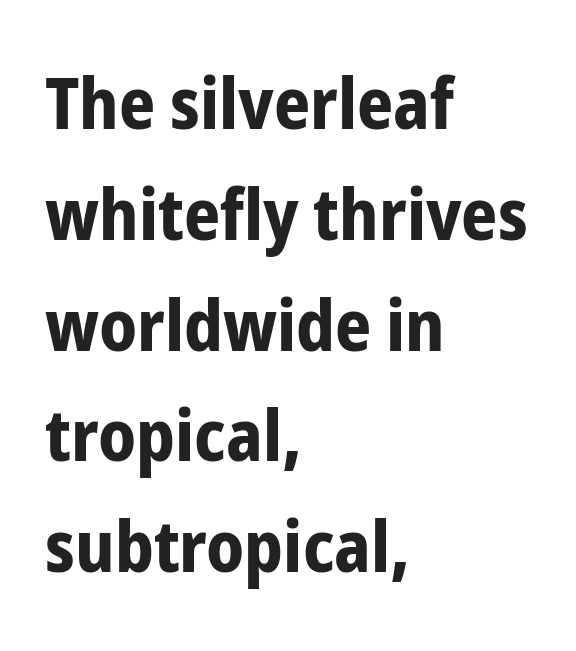
The image shows 71 px bold, condensed sans-serif type, upright; set left-aligned, normal line spacing (1.56x), normal letter spacing, not underlined; low stroke contrast and a medium x-height.
